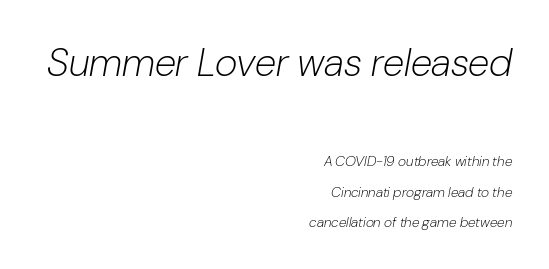
The image shows 39 px light type, italic (leaning right); set right-aligned, loose line spacing (2.16x), normal letter spacing, not underlined; the first (top) block is 2.79x larger; low stroke contrast and a medium x-height.
